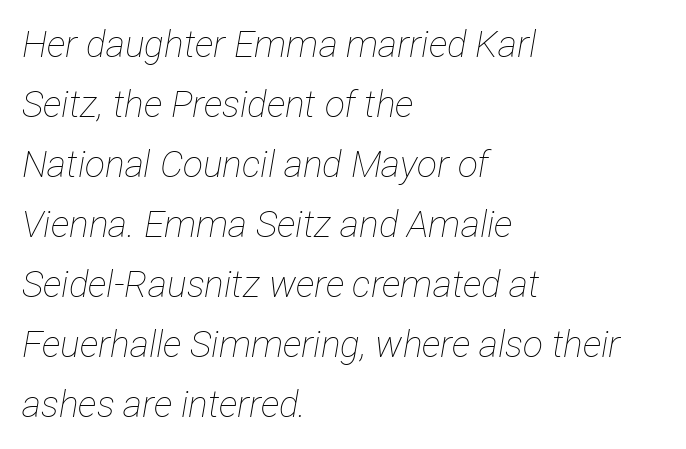
Think of a printed novel: that variable character pitch is what you see here. The setting favours the left margin, as ordinary paragraphs usually do. Does extra space separate the letters? No, they use regular spacing. Is the type slanted? Yes — the strokes lean at a clear angle. The glyphs are unaccompanied by any horizontal stroke below them.
